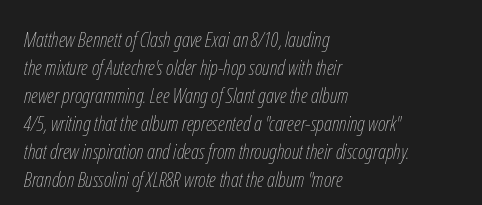
The image shows 21 px text type, italic (leaning right); set left-aligned, normal line spacing (1.33x), normal letter spacing, not underlined.
